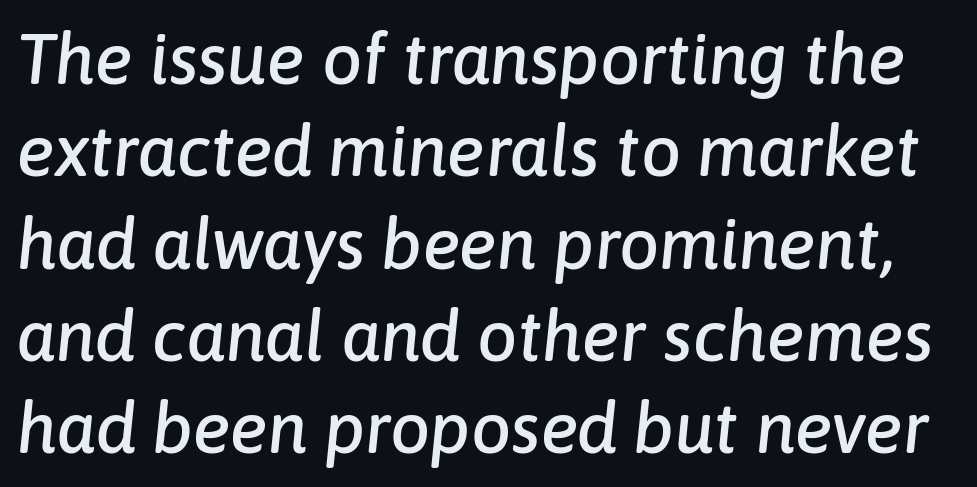
{"italic": "yes", "lean": "right", "slant_degrees": 6, "width": "normal", "stroke_contrast": "low", "x_height": "medium", "monospaced": "no", "underline": "no", "line_spacing": "normal", "line_spacing_ratio": 1.3, "letter_spacing": "normal", "letter_spacing_em": 0.0, "glyph_px": 71}
